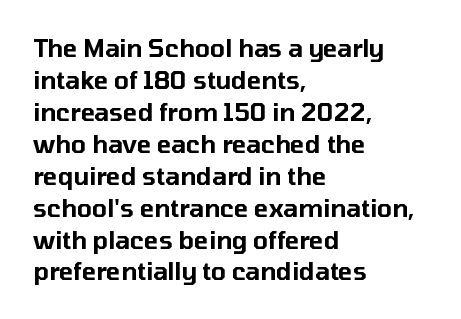
The image shows 24 px text type, upright; set left-aligned, normal line spacing (1.33x), normal letter spacing, not underlined.
